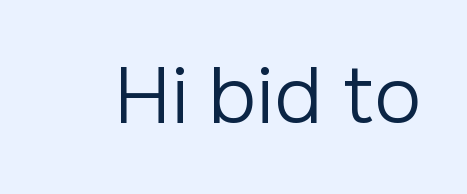
{"serif": "no", "italic": "no", "bold": "no", "weight": "regular", "width": "normal", "stroke_contrast": "low", "x_height": "medium", "monospaced": "no", "underline": "no", "letter_spacing": "normal", "letter_spacing_em": 0.0, "glyph_px": 79}
